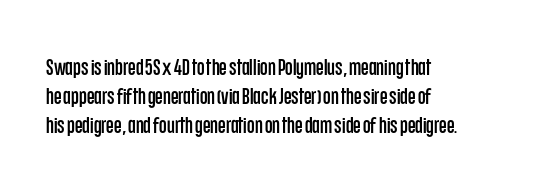
Descender tails drop into unmarked territory. Horizontal alignment here is leftward, the default for most running prose. Does extra space separate the letters? No, they use regular spacing. Upright lettering throughout. Evenly set lines give the paragraph a standard silhouette.
